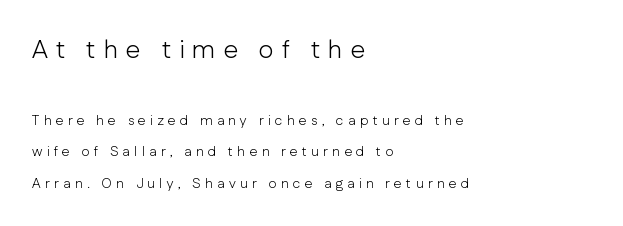
Q: Is the text bold? A: No.
Q: Is the text italic (slanted)? A: No, it is upright.
Q: Is the text underlined? A: No.
Q: How is the paragraph aligned? A: Left-aligned.
Q: Is the spacing between letters normal or unusually wide? A: Unusually wide.
Q: Is the spacing between lines tight, normal or loose? A: Loose.
Q: Which block of text is set in a larger size, the first (top) or the second (bottom)? A: The first (top) one.
